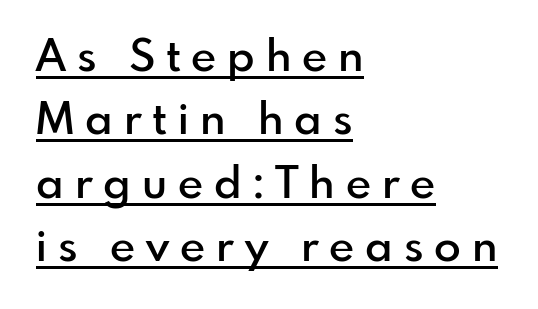
The image shows 44 px semibold sans-serif type, upright; set left-aligned, normal line spacing (1.44x), unusually wide letter spacing (+0.25 em), underlined; low stroke contrast and a small x-height.
